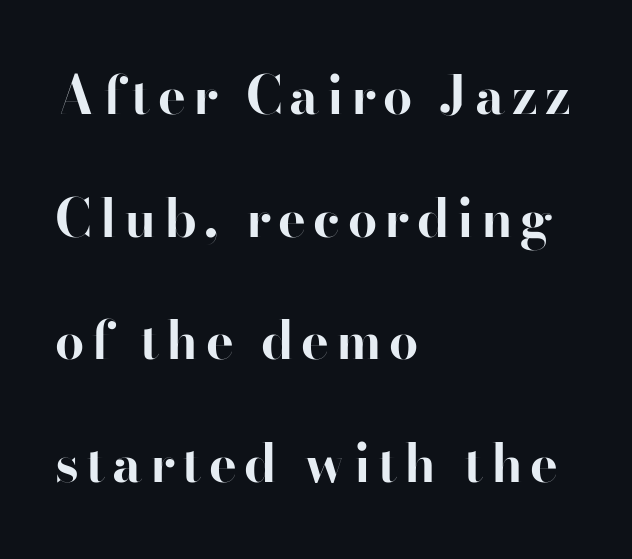
Check the space under the baseline: it is left empty. You can tell from the bare stems that sans-serif type was used. The rendering uses natural spacing where letterforms have individual widths. Line spacing here is loose. Thick stems and heavy bowls — unmistakably bold. The font's upright variant was chosen for this text.
